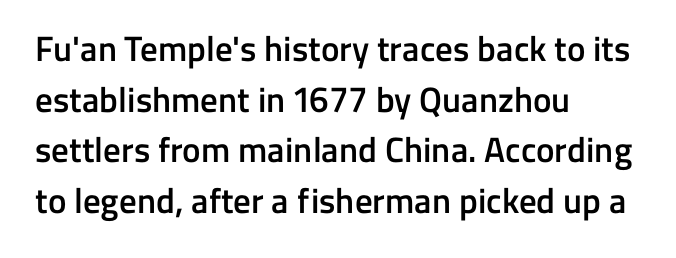
The glyphs in this specimen are sans serif. Ordinary non-slanted type is in use. Clear beneath every line of the passage. This sample has the flowing, uneven cadence of proportional lettering. The horizontal fit of the characters is conventional and even.
